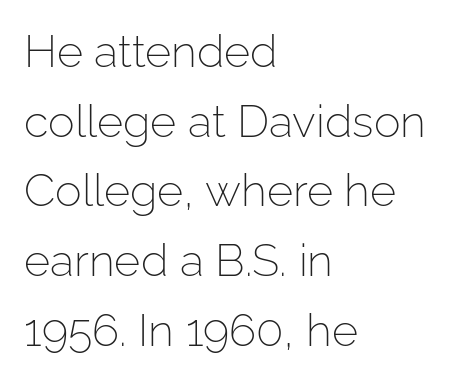
{"serif": "no", "italic": "no", "bold": "no", "weight": "light", "width": "normal", "stroke_contrast": "low", "x_height": "medium", "monospaced": "no", "underline": "no", "align": "left", "line_spacing": "normal", "line_spacing_ratio": 1.55, "letter_spacing": "normal", "letter_spacing_em": 0.0, "glyph_px": 45}
